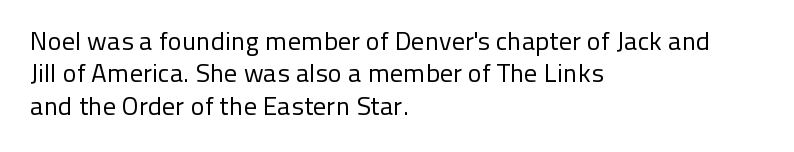
The image shows 26 px text type, upright; set left-aligned, normal line spacing (1.25x), normal letter spacing, not underlined.
